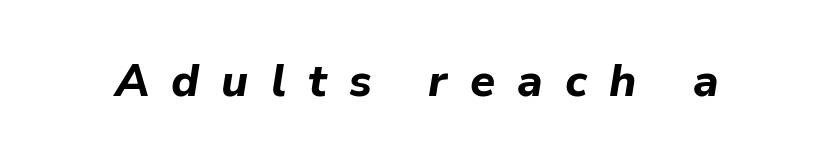
Q: Is the text bold? A: Yes.
Q: Is the text italic (slanted)? A: Yes, it leans right by about 9 degrees.
Q: Is the text underlined? A: No.
Q: Is the spacing between letters normal or unusually wide? A: Unusually wide.
Q: Width (condensed, normal, or wide)? A: Normal.
Q: Stroke contrast? A: Low.
Q: x-height? A: Medium.
Q: Monospaced? A: No.
